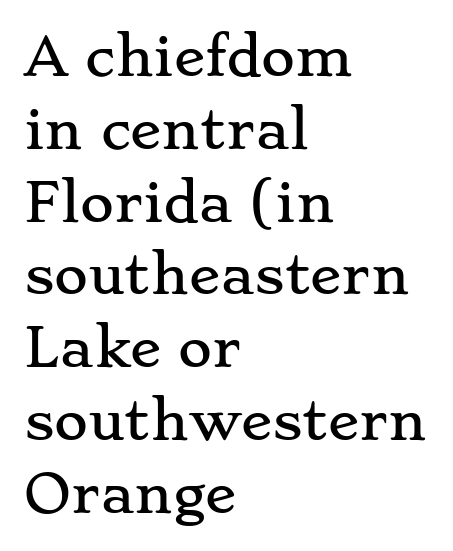
Q: Is the text italic (slanted)? A: No, it is upright.
Q: Is the typeface a serif or a sans-serif typeface? A: Serif.
Q: Is the text underlined? A: No.
Q: How is the paragraph aligned? A: Left-aligned.
Q: Is the spacing between letters normal or unusually wide? A: Normal.
Q: Is the spacing between lines tight, normal or loose? A: Normal.
Q: Width (condensed, normal, or wide)? A: Wide.
Q: Stroke contrast? A: Low.
Q: x-height? A: Small.
Q: Monospaced? A: No.
